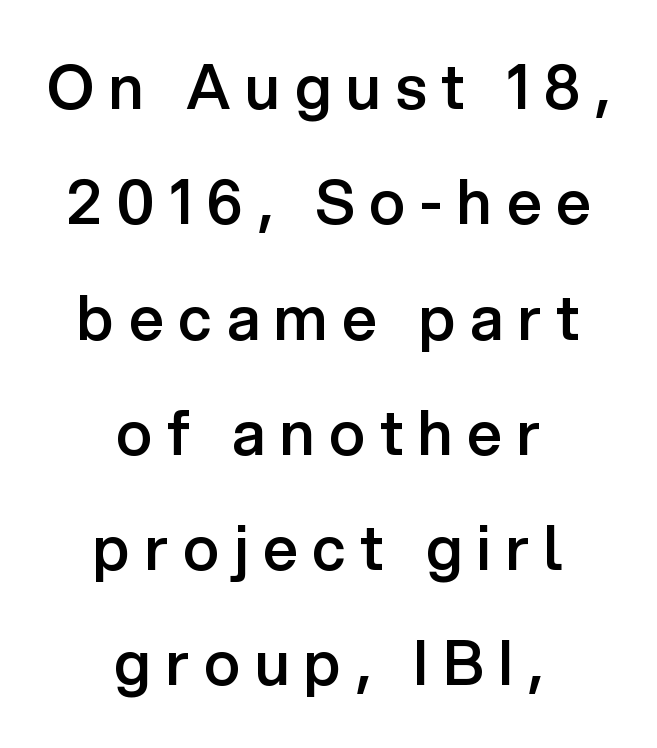
Q: Is the text bold? A: Semi-bold.
Q: Is the text italic (slanted)? A: No, it is upright.
Q: Is the typeface a serif or a sans-serif typeface? A: Sans-serif.
Q: Is the text underlined? A: No.
Q: How is the paragraph aligned? A: Centered.
Q: Is the spacing between letters normal or unusually wide? A: Unusually wide.
Q: Width (condensed, normal, or wide)? A: Normal.
Q: Stroke contrast? A: Low.
Q: x-height? A: Medium.
Q: Monospaced? A: No.
